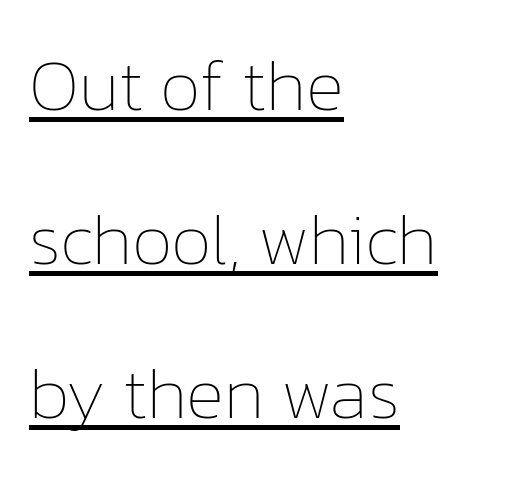
The letterforms sit shoulder to shoulder at normal distance. Reading down the block, your eye returns to a fixed left position each line. Upright lettering throughout. Ink coverage per letter is moderate at most.
